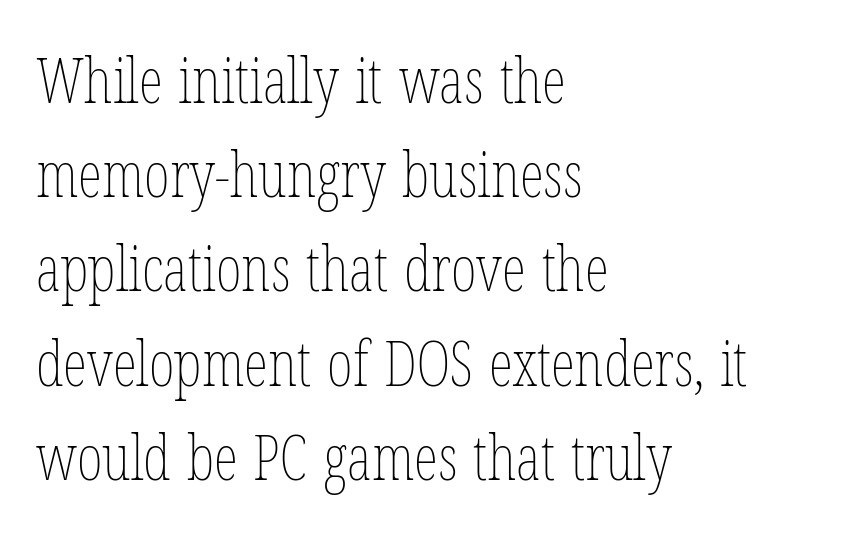
{"italic": "no", "bold": "no", "weight": "thin", "width": "condensed", "stroke_contrast": "low", "x_height": "medium", "monospaced": "no", "underline": "no", "align": "left", "line_spacing": "normal", "line_spacing_ratio": 1.52, "letter_spacing": "normal", "letter_spacing_em": 0.0, "glyph_px": 62}
